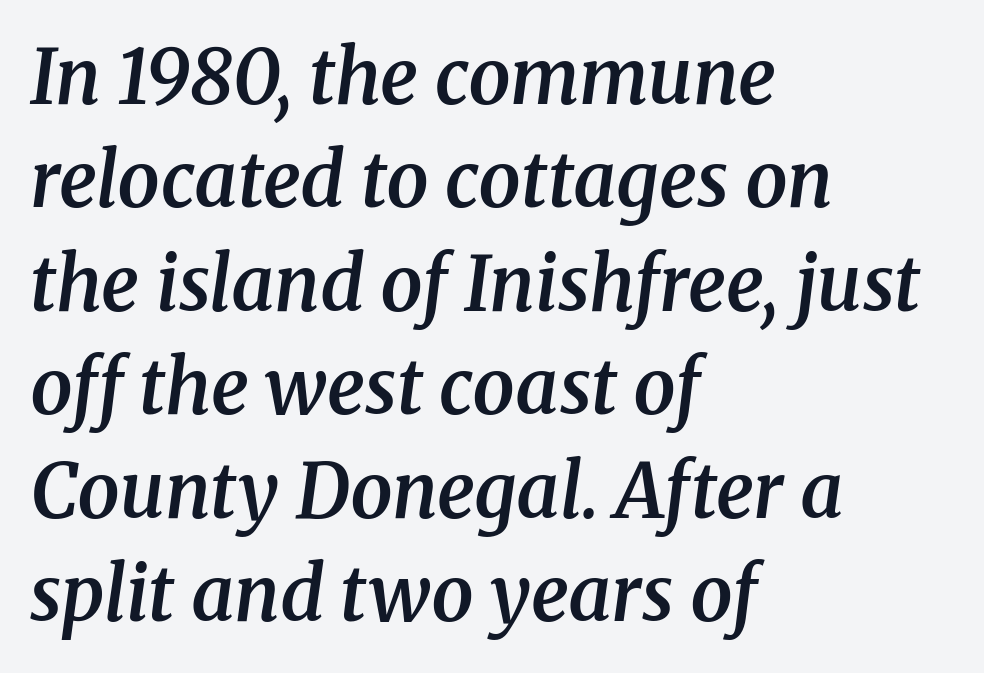
Horizontally, the lines are justified to the leading edge only. Rendered with sloped, italic letterforms. What's the leading like? Ordinary, nothing unusual. Lines of text with bare space underneath. Varying glyph widths throughout — classic text-font behaviour.
